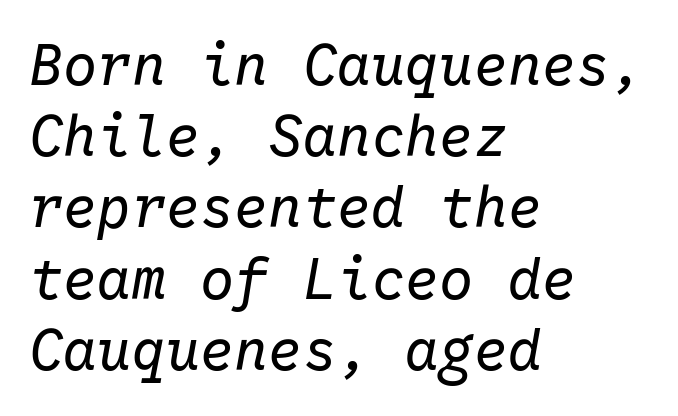
The image shows 57 px regular-weight type, italic (leaning right), monospaced; set left-aligned, normal line spacing (1.25x), normal letter spacing, not underlined; low stroke contrast and a medium x-height.
